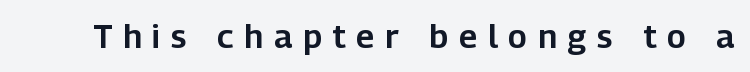
You can tell from the bare stems that sans-serif type was used. Beneath every word, the page is bare. You could not count columns in this text — the font is proportionally spaced. The lettering stays uniformly vertical, giving the passage a roman look. Here the glyphs are tracked loosely, breaking word shapes into spaced letters.
